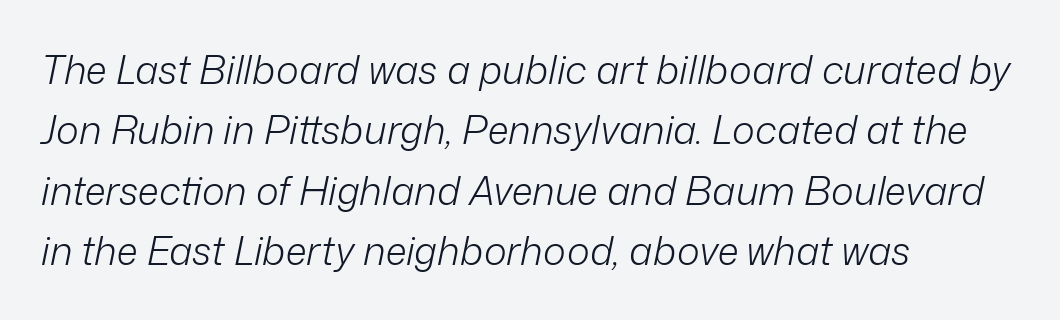
Q: Is the text bold? A: No.
Q: Is the text italic (slanted)? A: Yes, it leans right by about 12 degrees.
Q: Is the text underlined? A: No.
Q: How is the paragraph aligned? A: Left-aligned.
Q: Is the spacing between letters normal or unusually wide? A: Normal.
Q: Is the spacing between lines tight, normal or loose? A: Normal.
Q: Width (condensed, normal, or wide)? A: Normal.
Q: Stroke contrast? A: Low.
Q: x-height? A: Medium.
Q: Monospaced? A: No.
